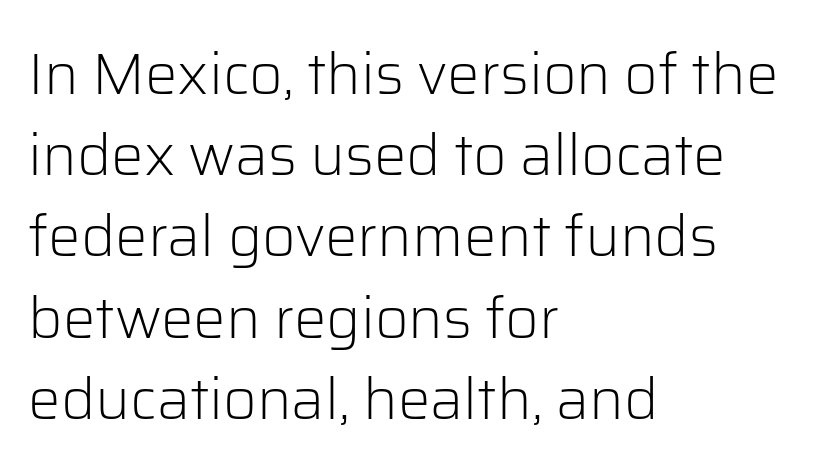
The image shows 58 px light sans-serif type, upright; set left-aligned, normal line spacing (1.4x), normal letter spacing, not underlined; low stroke contrast and a medium x-height.
